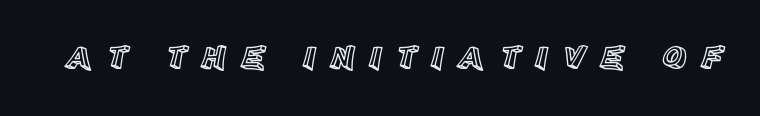
The type is letterspaced generously, with wide tracking. Beneath every word, the page is bare. The letters advance in unequal steps, a hallmark of proportional type.
